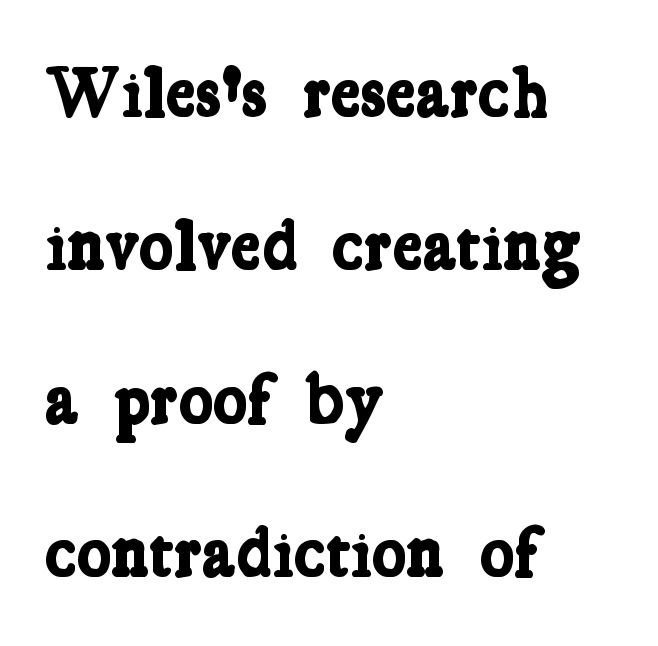
The image shows 72 px bold, condensed serif type; set left-aligned, loose line spacing (2.13x), normal letter spacing, not underlined; low stroke contrast and a medium x-height.
